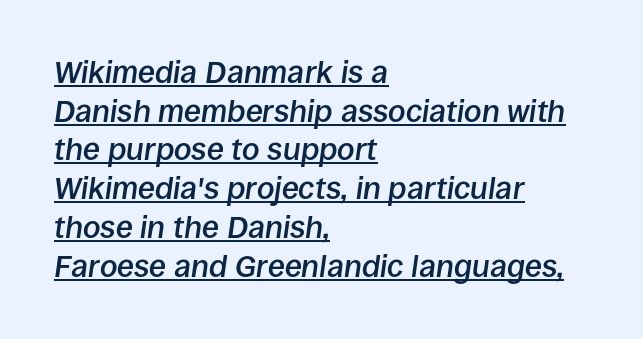
Q: Is the text bold? A: Semi-bold.
Q: Is the text italic (slanted)? A: Yes, it leans right by about 8 degrees.
Q: Is the text underlined? A: Yes.
Q: How is the paragraph aligned? A: Left-aligned.
Q: Is the spacing between letters normal or unusually wide? A: Normal.
Q: Is the spacing between lines tight, normal or loose? A: Normal.
Q: Width (condensed, normal, or wide)? A: Normal.
Q: Stroke contrast? A: Low.
Q: x-height? A: Large.
Q: Monospaced? A: No.
